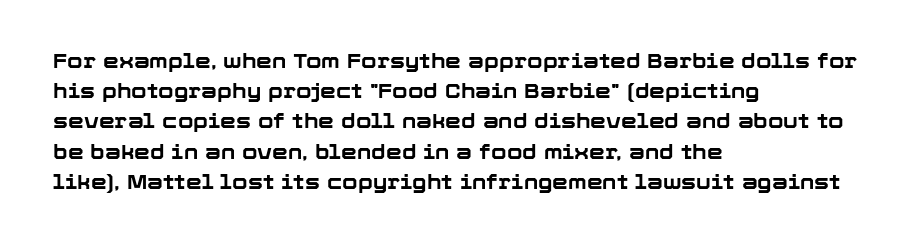
The image shows 20 px bold type, upright; set left-aligned, normal line spacing (1.51x), normal letter spacing, not underlined.
